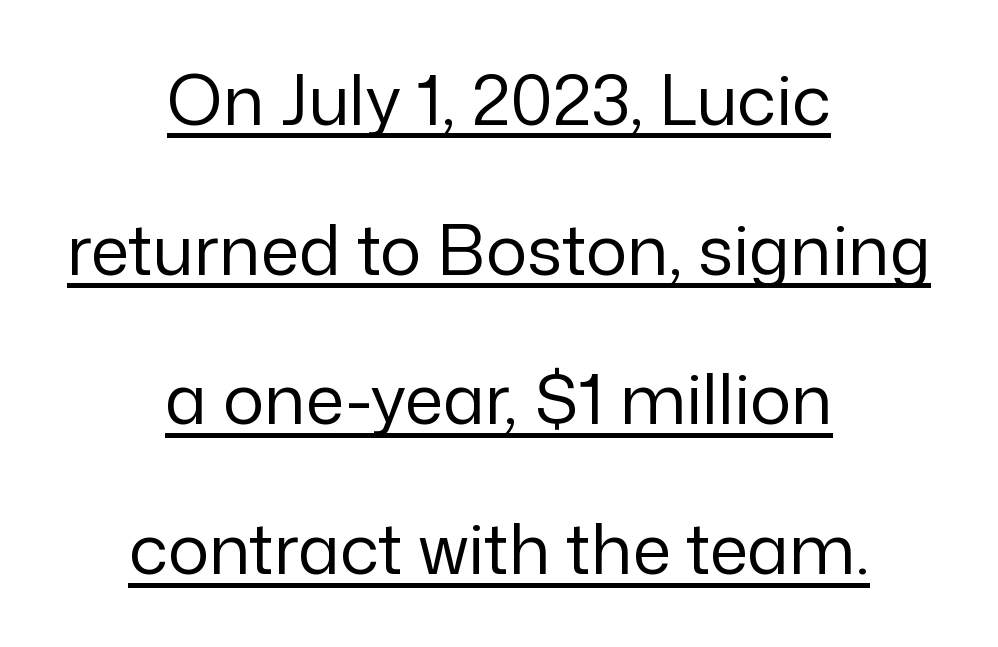
Q: Is the text bold? A: No.
Q: Is the text italic (slanted)? A: No, it is upright.
Q: Is the typeface a serif or a sans-serif typeface? A: Sans-serif.
Q: Is the text underlined? A: Yes.
Q: How is the paragraph aligned? A: Centered.
Q: Is the spacing between letters normal or unusually wide? A: Normal.
Q: Is the spacing between lines tight, normal or loose? A: Loose.
Q: Width (condensed, normal, or wide)? A: Normal.
Q: Stroke contrast? A: Low.
Q: x-height? A: Medium.
Q: Monospaced? A: No.
